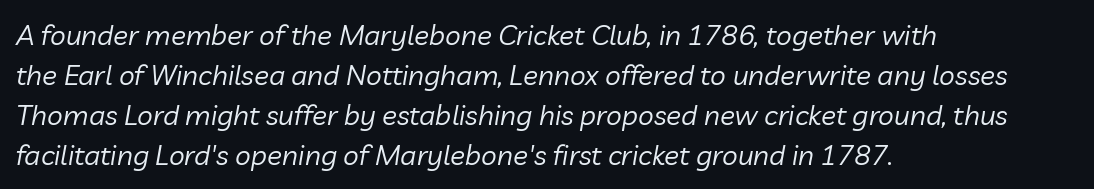
The image shows 28 px regular-weight type, italic (leaning right); set left-aligned, normal line spacing (1.43x), normal letter spacing, not underlined; low stroke contrast and a medium x-height.
